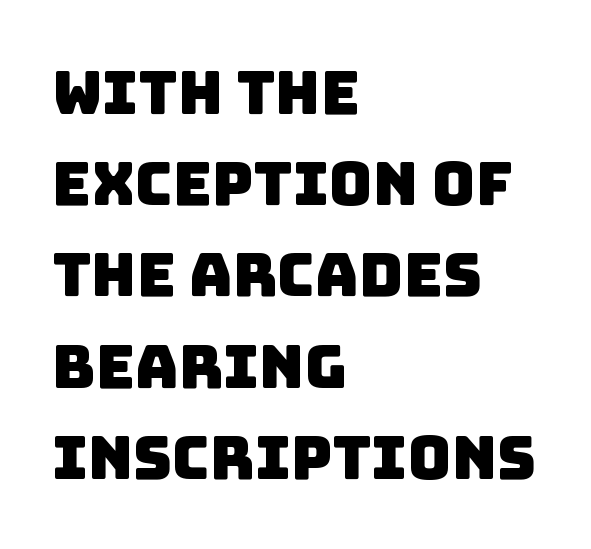
Short note: letters normally spaced. Any mark beneath the type? The region is blank. The line-height multiplier appears to be the usual default. The face used here is proportionally spaced, like ordinary book or web type. Examine the stroke ends and you'll find no serifs. The lines in this sample share a left origin and differ only in where they stop.
